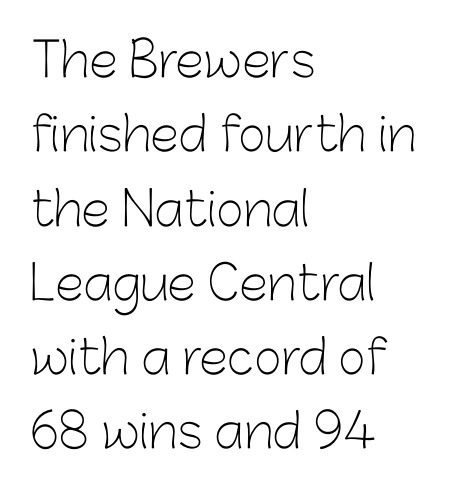
The font family rendered here belongs to the sans-serif group. Counters stay open thanks to moderate or lighter strokes. The typography opts for an upright posture over an oblique one. Spacing verdict: proportional, widths tailored to each character.
